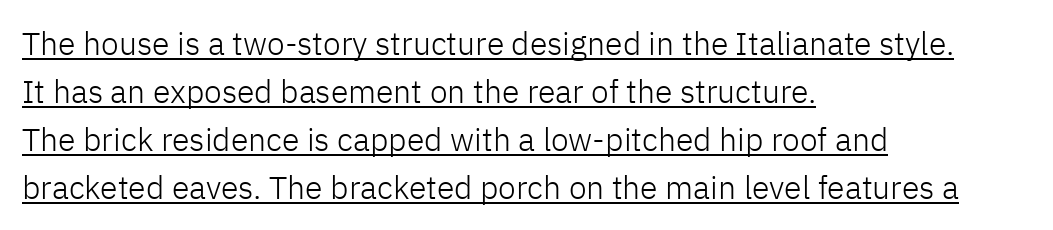
Q: Is the text bold? A: No.
Q: Is the text italic (slanted)? A: No, it is upright.
Q: Is the typeface a serif or a sans-serif typeface? A: Sans-serif.
Q: Is the text underlined? A: Yes.
Q: How is the paragraph aligned? A: Left-aligned.
Q: Is the spacing between letters normal or unusually wide? A: Normal.
Q: Is the spacing between lines tight, normal or loose? A: Normal.
Q: Width (condensed, normal, or wide)? A: Normal.
Q: Stroke contrast? A: Low.
Q: x-height? A: Medium.
Q: Monospaced? A: No.
